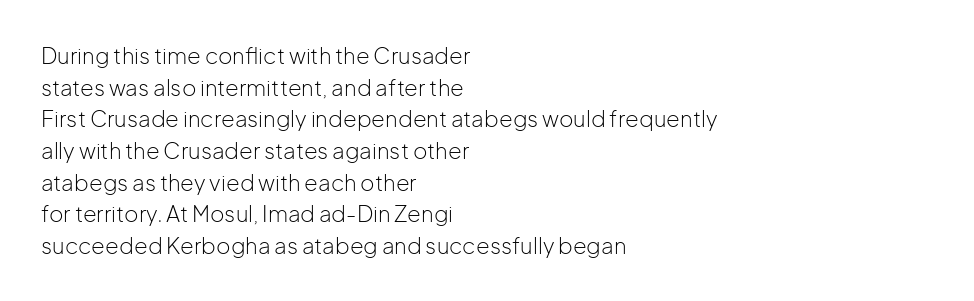
{"italic": "no", "bold": "no", "underline": "no", "align": "left", "line_spacing": "normal", "line_spacing_ratio": 1.44, "letter_spacing": "normal", "letter_spacing_em": 0.0, "glyph_px": 22}
